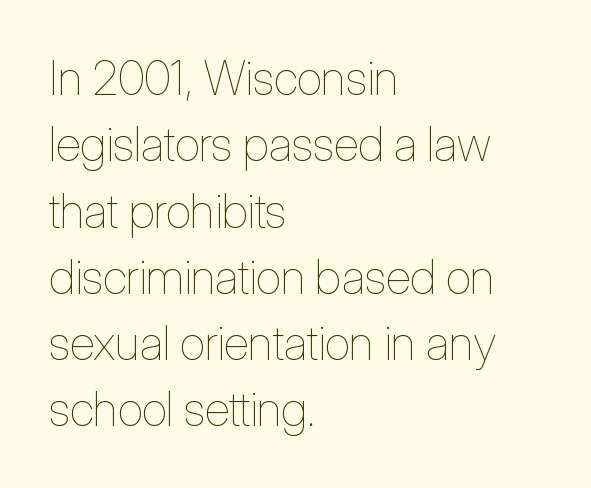
The image shows 47 px thin, condensed type, upright; set left-aligned, normal line spacing (1.41x), normal letter spacing, not underlined; low stroke contrast and a medium x-height.
